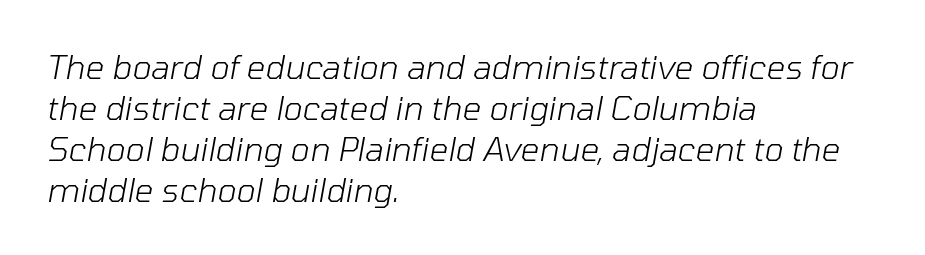
{"italic": "yes", "lean": "right", "slant_degrees": 10, "bold": "no", "weight": "light", "width": "normal", "stroke_contrast": "low", "x_height": "medium", "monospaced": "no", "underline": "no", "align": "left", "line_spacing_ratio": 1.24, "letter_spacing": "normal", "letter_spacing_em": 0.0, "glyph_px": 33}
